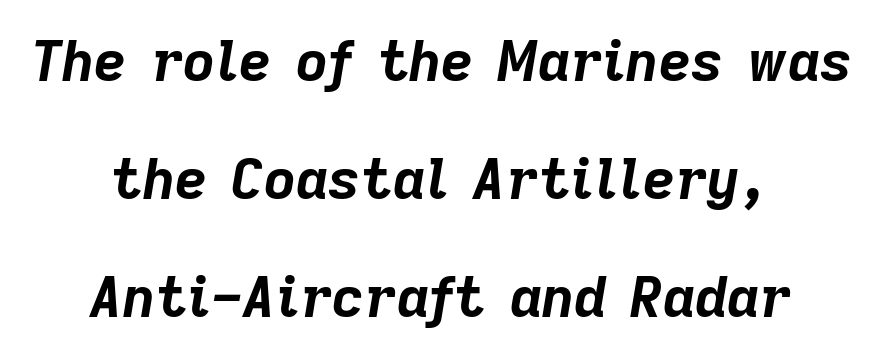
The image shows 56 px bold type, italic (leaning right); set centered, loose line spacing (2.11x), normal letter spacing, not underlined; low stroke contrast and a medium x-height.
